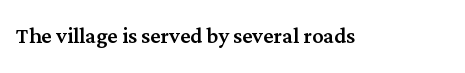
{"serif": "yes", "italic": "no", "width": "normal", "stroke_contrast": "medium", "x_height": "medium", "monospaced": "no", "underline": "no", "letter_spacing": "normal", "letter_spacing_em": 0.0, "glyph_px": 28}
